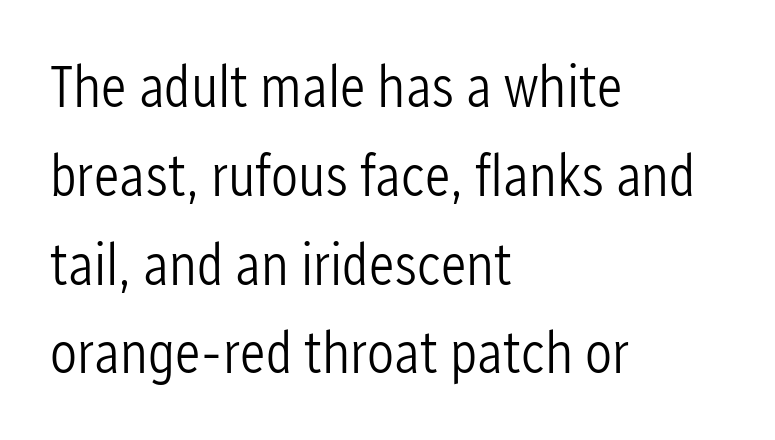
Q: Is the text bold? A: No.
Q: Is the text italic (slanted)? A: No, it is upright.
Q: Is the typeface a serif or a sans-serif typeface? A: Sans-serif.
Q: Is the text underlined? A: No.
Q: How is the paragraph aligned? A: Left-aligned.
Q: Is the spacing between letters normal or unusually wide? A: Normal.
Q: Is the spacing between lines tight, normal or loose? A: Normal.
Q: Width (condensed, normal, or wide)? A: Condensed.
Q: Stroke contrast? A: Low.
Q: x-height? A: Medium.
Q: Monospaced? A: No.
